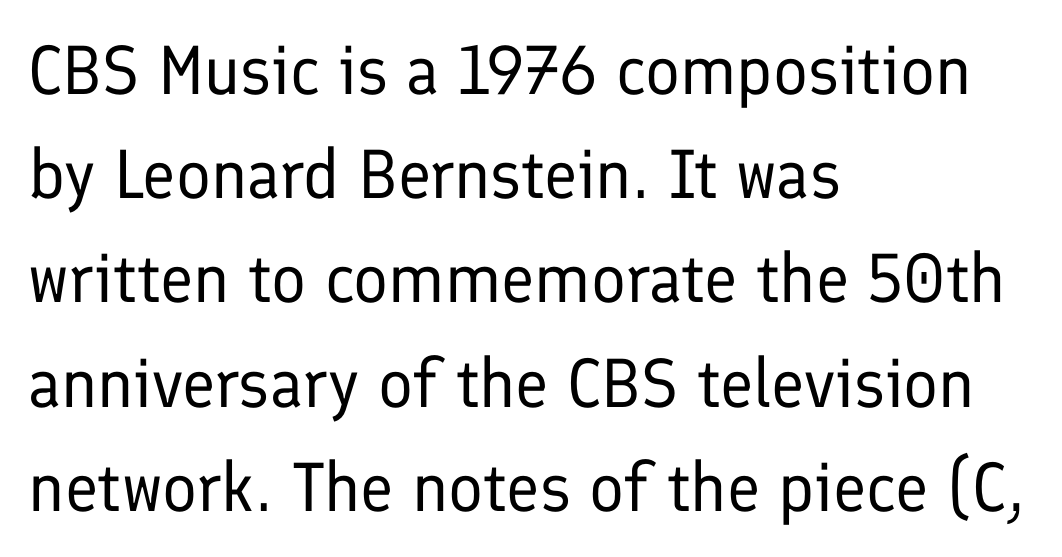
You can tell it's not italic because the verticals are truly vertical. The space between consecutive lines is moderate. The string is rendered with underlining switched off. Examine the stroke ends and you'll find no serifs. On a weight scale, this lands at 450 or below. Spacing verdict: proportional, widths tailored to each character.
